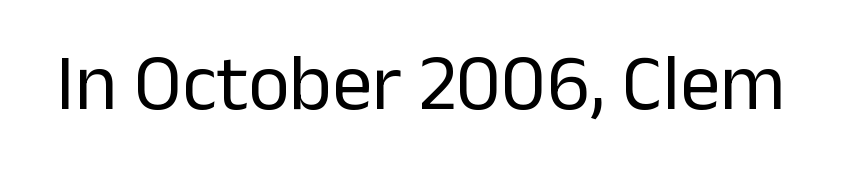
The image shows 80 px regular-weight sans-serif type, upright; set normal letter spacing, not underlined; low stroke contrast and a medium x-height.
